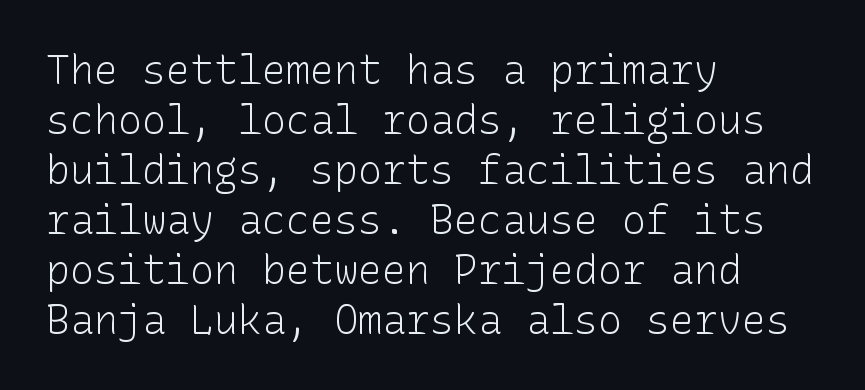
{"serif": "no", "italic": "no", "bold": "no", "weight": "light", "width": "normal", "stroke_contrast": "low", "x_height": "medium", "underline": "no", "align": "left", "line_spacing": "normal", "line_spacing_ratio": 1.25, "letter_spacing": "normal", "letter_spacing_em": 0.0, "glyph_px": 40}
